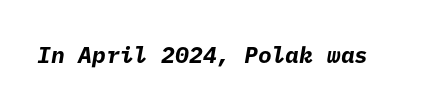
{"bold": "yes", "underline": "no", "letter_spacing": "normal", "letter_spacing_em": 0.0, "glyph_px": 23}
